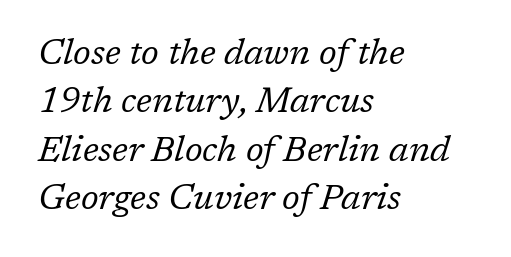
Q: Is the text bold? A: No.
Q: Is the text italic (slanted)? A: Yes, it leans right by about 17 degrees.
Q: Is the typeface a serif or a sans-serif typeface? A: Serif.
Q: Is the text underlined? A: No.
Q: How is the paragraph aligned? A: Left-aligned.
Q: Is the spacing between letters normal or unusually wide? A: Normal.
Q: Is the spacing between lines tight, normal or loose? A: Normal.
Q: Width (condensed, normal, or wide)? A: Normal.
Q: Stroke contrast? A: Low.
Q: x-height? A: Medium.
Q: Monospaced? A: No.
